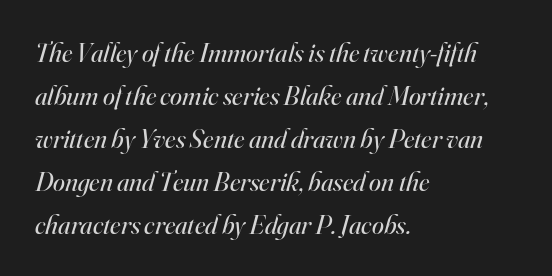
Q: Is the text bold? A: No.
Q: Is the text italic (slanted)? A: Yes, it leans right by about 16 degrees.
Q: Is the text underlined? A: No.
Q: How is the paragraph aligned? A: Left-aligned.
Q: Is the spacing between letters normal or unusually wide? A: Normal.
Q: Is the spacing between lines tight, normal or loose? A: Normal.
